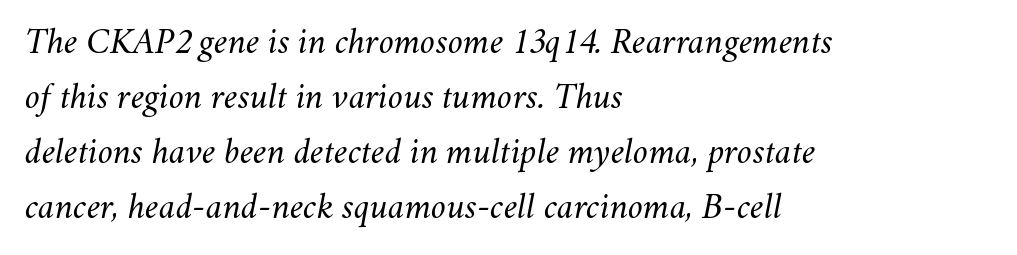
The image shows 38 px light type, italic (leaning right); set left-aligned, normal line spacing (1.45x), normal letter spacing, not underlined; medium stroke contrast and a small x-height.
